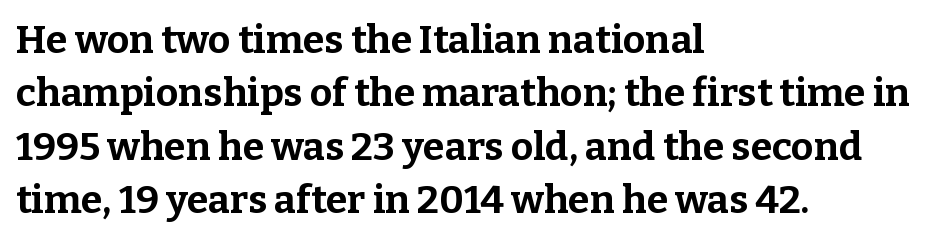
The rendering anchors every line to the left-hand side. The rendering uses a bold face; every stroke is thick and dark. Vertical strokes here are truly vertical. Descenders hang freely into open space.
